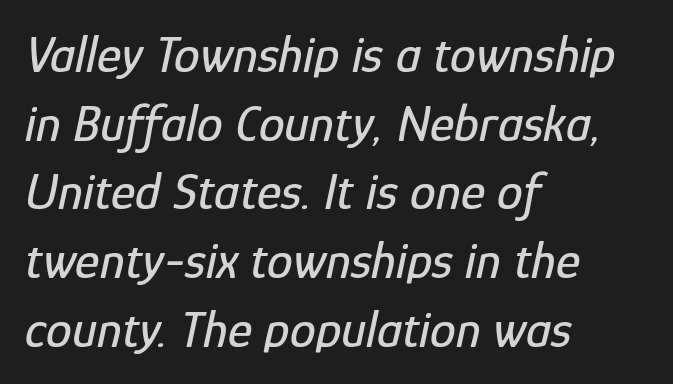
{"italic": "yes", "lean": "right", "slant_degrees": 12, "width": "condensed", "stroke_contrast": "low", "x_height": "medium", "monospaced": "no", "underline": "no", "align": "left", "line_spacing": "normal", "line_spacing_ratio": 1.32, "letter_spacing": "normal", "letter_spacing_em": 0.0, "glyph_px": 52}
